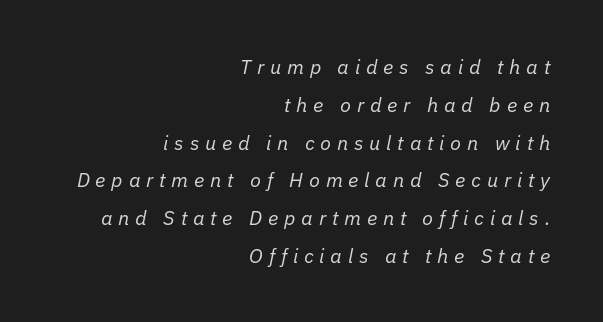
The image shows 20 px text type, italic (leaning right); set right-aligned, line spacing 1.89x, unusually wide letter spacing (+0.29 em), not underlined.
